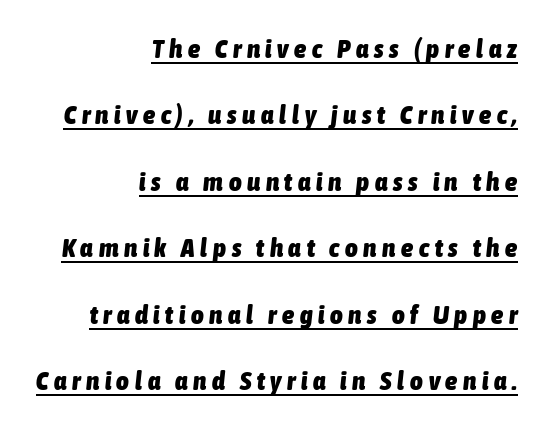
The image shows 27 px bold type, italic (leaning right); set right-aligned, loose line spacing (2.46x), unusually wide letter spacing (+0.21 em), underlined.
